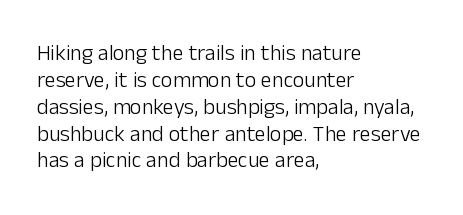
Q: Is the text bold? A: No.
Q: Is the text italic (slanted)? A: No, it is upright.
Q: Is the text underlined? A: No.
Q: How is the paragraph aligned? A: Left-aligned.
Q: Is the spacing between letters normal or unusually wide? A: Normal.
